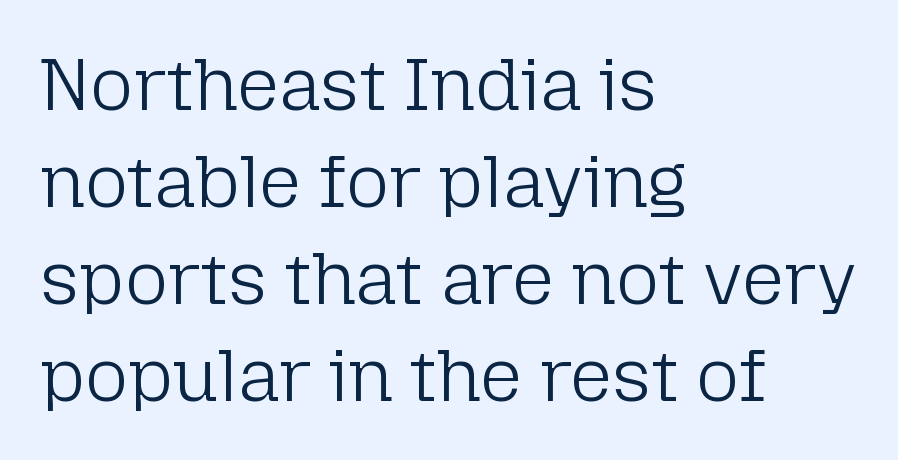
{"serif": "no", "italic": "no", "bold": "no", "weight": "light", "width": "normal", "stroke_contrast": "low", "x_height": "medium", "monospaced": "no", "underline": "no", "align": "left", "line_spacing": "normal", "line_spacing_ratio": 1.31, "letter_spacing": "normal", "letter_spacing_em": 0.0, "glyph_px": 74}
